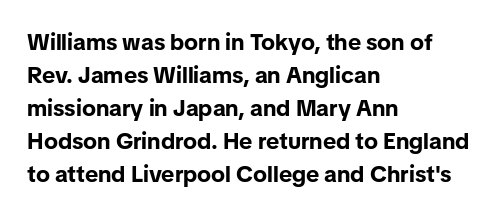
The gaps between neighbouring characters are ordinary and unremarkable. A dark, heavy texture on the line: the type is bold. Leftover space on each line is placed entirely after the last word. Reading down the column, the eye jumps a familiar distance to each next line. This is the regular roman posture of the typeface.
